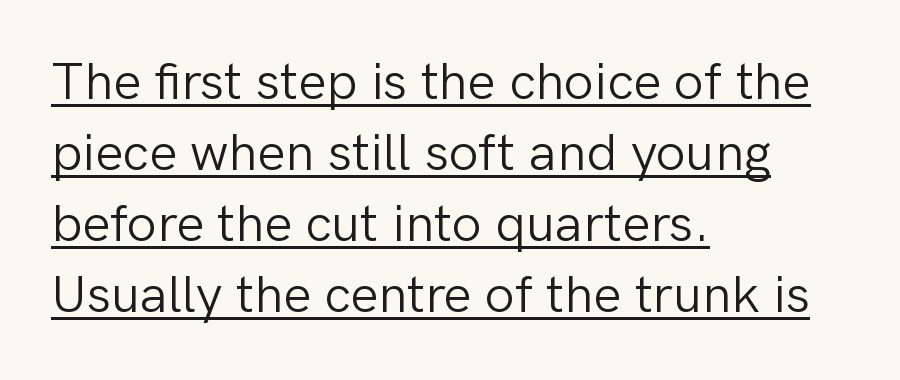
{"serif": "no", "italic": "no", "bold": "no", "weight": "light", "width": "normal", "stroke_contrast": "low", "x_height": "medium", "monospaced": "no", "underline": "yes", "align": "left", "line_spacing": "normal", "line_spacing_ratio": 1.34, "letter_spacing": "normal", "letter_spacing_em": 0.0, "glyph_px": 53}
